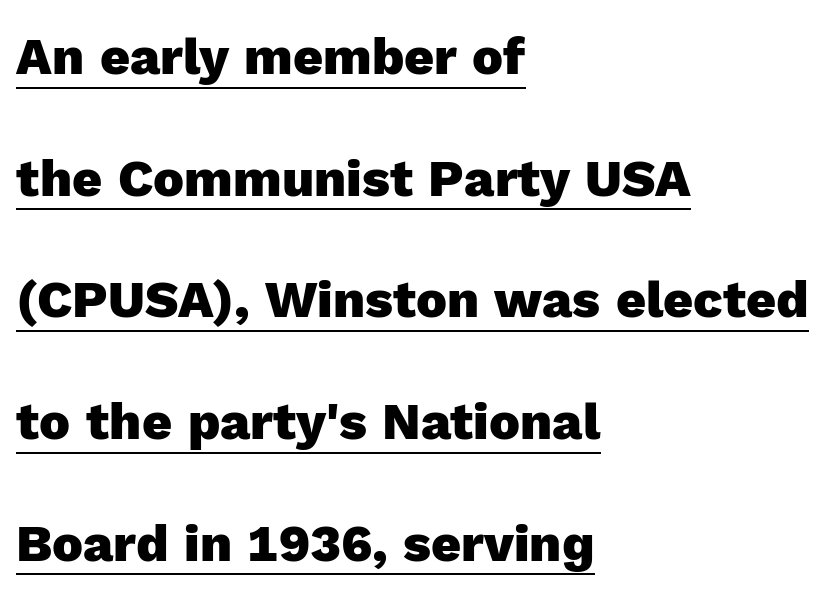
Q: Is the text bold? A: Yes.
Q: Is the text italic (slanted)? A: No, it is upright.
Q: Is the typeface a serif or a sans-serif typeface? A: Sans-serif.
Q: Is the text underlined? A: Yes.
Q: How is the paragraph aligned? A: Left-aligned.
Q: Is the spacing between letters normal or unusually wide? A: Normal.
Q: Is the spacing between lines tight, normal or loose? A: Loose.
Q: Width (condensed, normal, or wide)? A: Normal.
Q: x-height? A: Medium.
Q: Monospaced? A: No.
